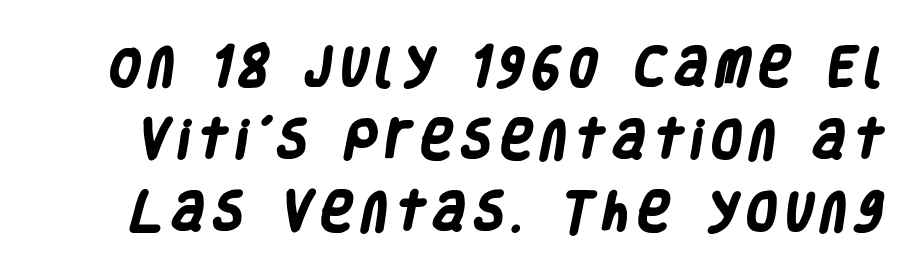
{"serif": "no", "bold": "yes", "weight": "heavy", "width": "condensed", "stroke_contrast": "low", "x_height": "large", "monospaced": "no", "underline": "no", "line_spacing": "normal", "line_spacing_ratio": 1.69, "letter_spacing": "wide", "letter_spacing_em": 0.22, "glyph_px": 43}
